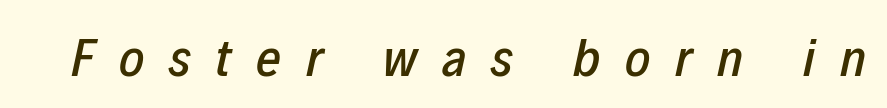
The space directly below the letters is spotless. Here the designer chose a conventional face with non-uniform glyph widths. Here the glyphs are tracked loosely, breaking word shapes into spaced letters. Slant detected: the letters are inclined.
